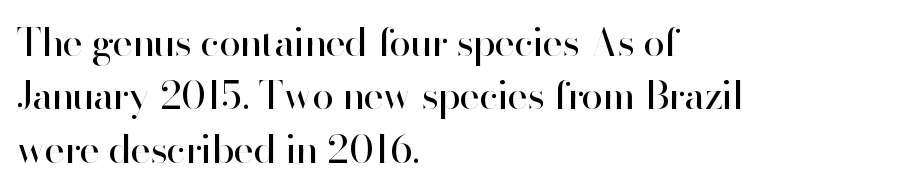
The image shows 39 px regular-weight sans-serif type, upright; set left-aligned, normal line spacing (1.37x), normal letter spacing, not underlined; high stroke contrast and a small x-height.
